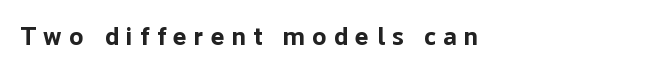
The image shows 26 px bold type, upright; set unusually wide letter spacing (+0.28 em), not underlined.
